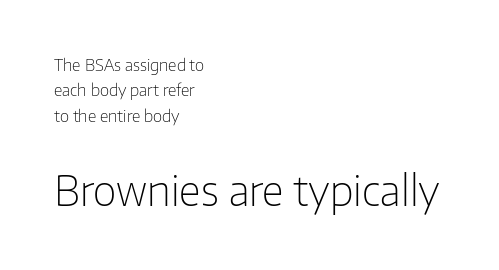
Q: Is the text bold? A: No.
Q: Is the text italic (slanted)? A: No, it is upright.
Q: Is the typeface a serif or a sans-serif typeface? A: Sans-serif.
Q: Is the text underlined? A: No.
Q: How is the paragraph aligned? A: Left-aligned.
Q: Is the spacing between letters normal or unusually wide? A: Normal.
Q: Is the spacing between lines tight, normal or loose? A: Normal.
Q: Which block of text is set in a larger size, the first (top) or the second (bottom)? A: The second (bottom) one.
Q: Width (condensed, normal, or wide)? A: Normal.
Q: Stroke contrast? A: Low.
Q: x-height? A: Medium.
Q: Monospaced? A: No.
